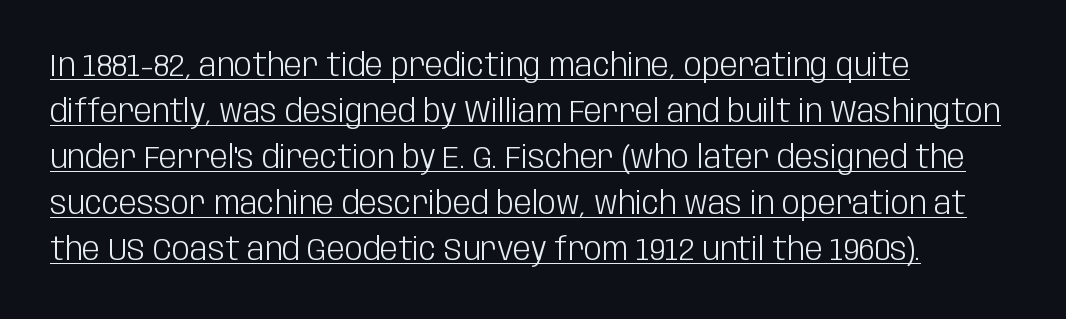
Q: Is the text bold? A: No.
Q: Is the text italic (slanted)? A: No, it is upright.
Q: Is the typeface a serif or a sans-serif typeface? A: Sans-serif.
Q: Is the text underlined? A: Yes.
Q: How is the paragraph aligned? A: Left-aligned.
Q: Is the spacing between letters normal or unusually wide? A: Normal.
Q: Is the spacing between lines tight, normal or loose? A: Normal.
Q: Width (condensed, normal, or wide)? A: Condensed.
Q: Stroke contrast? A: Low.
Q: x-height? A: Large.
Q: Monospaced? A: No.
